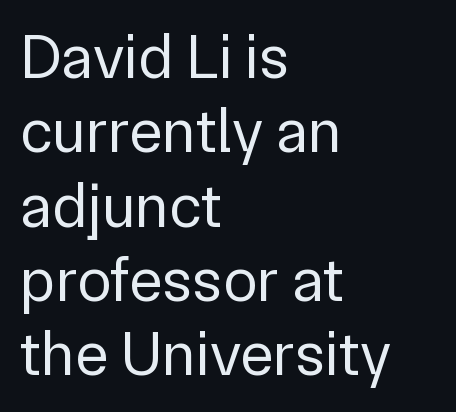
{"serif": "no", "italic": "no", "bold": "no", "weight": "regular", "width": "normal", "stroke_contrast": "low", "x_height": "medium", "monospaced": "no", "underline": "no", "align": "left", "line_spacing_ratio": 1.18, "letter_spacing": "normal", "letter_spacing_em": 0.0, "glyph_px": 63}
